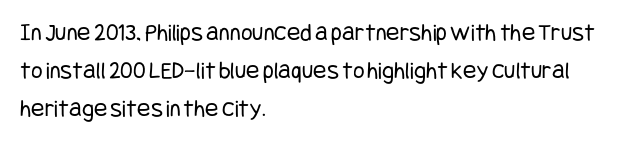
The font's upright variant was chosen for this text. The specimen omits any rule beneath the text block's lines. All the whitespace from short lines collects on the right. Tracking here is standard; glyphs follow each other at the usual distance.
